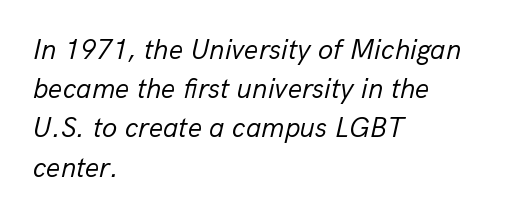
{"italic": "yes", "lean": "right", "slant_degrees": 13, "bold": "no", "weight": "regular", "width": "normal", "stroke_contrast": "low", "x_height": "medium", "monospaced": "no", "underline": "no", "align": "left", "line_spacing": "normal", "line_spacing_ratio": 1.4, "letter_spacing": "normal", "letter_spacing_em": 0.0, "glyph_px": 28}
